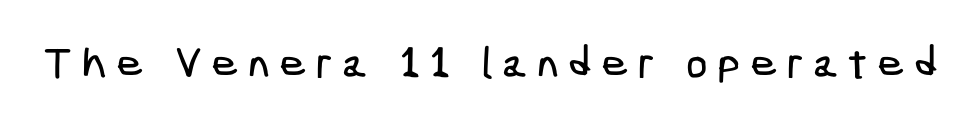
Q: Is the typeface a serif or a sans-serif typeface? A: Sans-serif.
Q: Is the text underlined? A: No.
Q: Is the spacing between letters normal or unusually wide? A: Unusually wide.
Q: Width (condensed, normal, or wide)? A: Condensed.
Q: Stroke contrast? A: Low.
Q: x-height? A: Medium.
